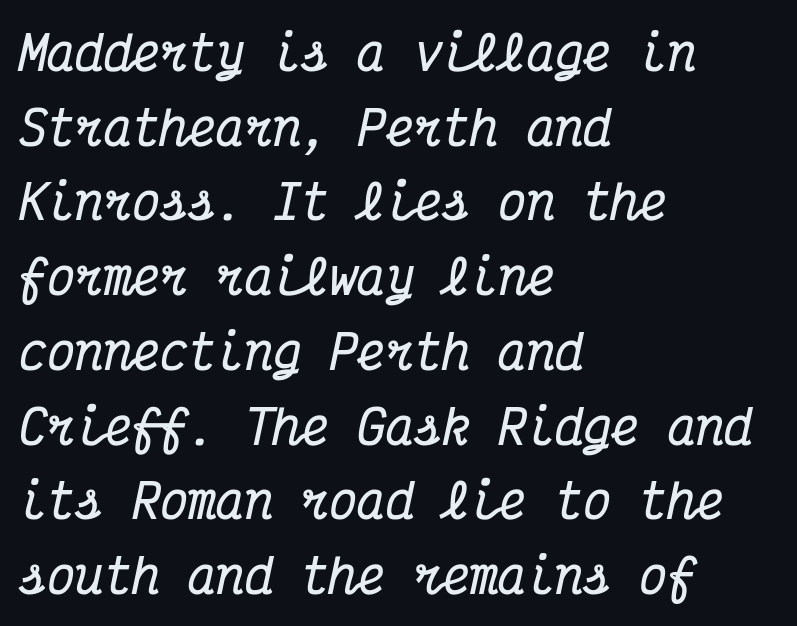
{"serif": "yes", "italic": "yes", "lean": "right", "slant_degrees": 12, "bold": "yes", "weight": "bold", "width": "condensed", "stroke_contrast": "medium", "x_height": "medium", "monospaced": "yes", "underline": "no", "align": "left", "line_spacing": "normal", "line_spacing_ratio": 1.59, "letter_spacing": "normal", "letter_spacing_em": 0.0, "glyph_px": 47}
